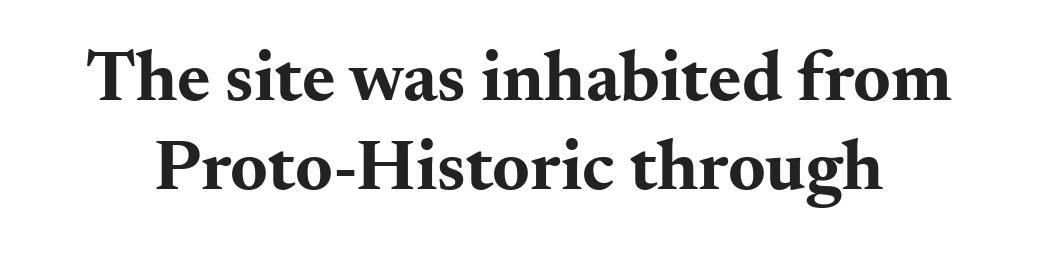
{"serif": "yes", "italic": "no", "bold": "yes", "weight": "bold", "width": "wide", "stroke_contrast": "medium", "x_height": "small", "monospaced": "no", "underline": "no", "line_spacing_ratio": 1.24, "letter_spacing": "normal", "letter_spacing_em": 0.0, "glyph_px": 72}
